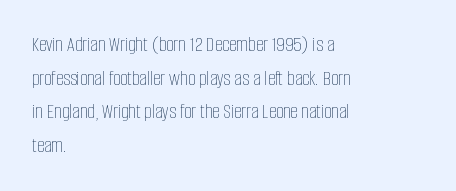
{"italic": "no", "bold": "no", "underline": "no", "align": "left", "line_spacing": "normal", "line_spacing_ratio": 1.6, "letter_spacing": "normal", "letter_spacing_em": 0.0, "glyph_px": 21}
